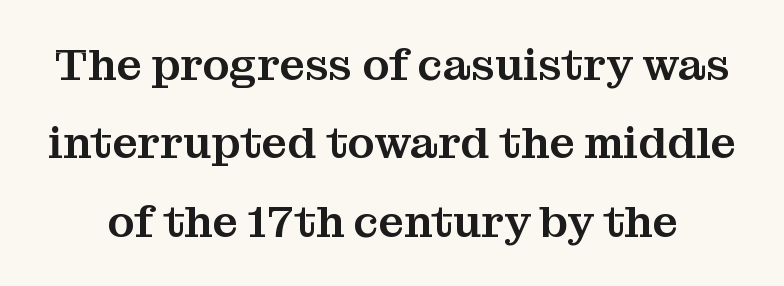
Q: Is the text italic (slanted)? A: No, it is upright.
Q: Is the typeface a serif or a sans-serif typeface? A: Serif.
Q: Is the text underlined? A: No.
Q: Is the spacing between letters normal or unusually wide? A: Normal.
Q: Width (condensed, normal, or wide)? A: Normal.
Q: Stroke contrast? A: Medium.
Q: x-height? A: Medium.
Q: Monospaced? A: No.
